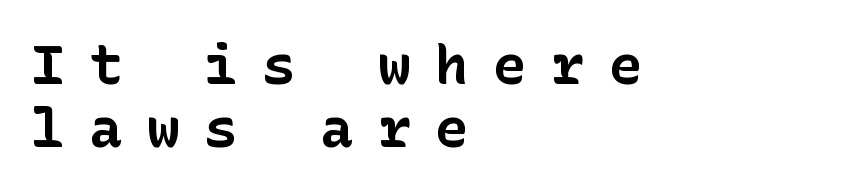
The image shows 55 px bold sans-serif type, upright; set left-aligned, tight line spacing (1.14x), unusually wide letter spacing (+0.45 em), not underlined; low stroke contrast and a medium x-height.
